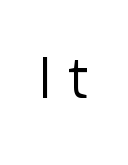
{"serif": "no", "italic": "no", "bold": "no", "weight": "regular", "width": "normal", "stroke_contrast": "low", "x_height": "medium", "monospaced": "no", "underline": "no", "letter_spacing": "wide", "letter_spacing_em": 0.32, "glyph_px": 55}
